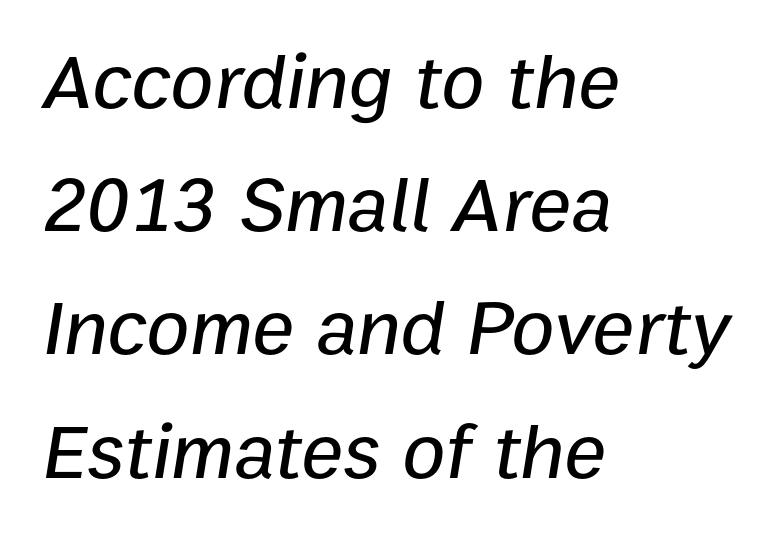
The type is set solid horizontally, with unmodified tracking. The glyphs are unaccompanied by any horizontal stroke below them. Think of a printed novel: that variable character pitch is what you see here. Tall strokes in this sample are angled rather than plumb. All the whitespace from short lines collects on the right. Evenly set lines give the paragraph a standard silhouette.
